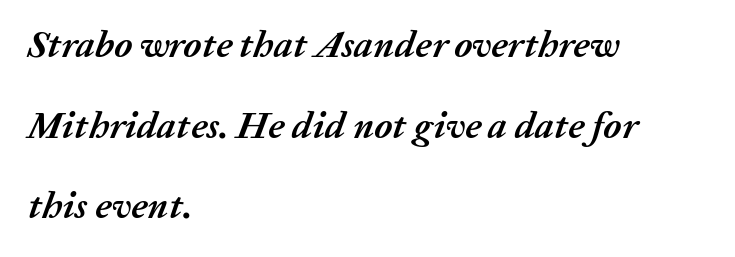
The image shows 38 px semibold type, italic (leaning right); set left-aligned, loose line spacing (2.12x), normal letter spacing, not underlined; medium stroke contrast and a medium x-height.
